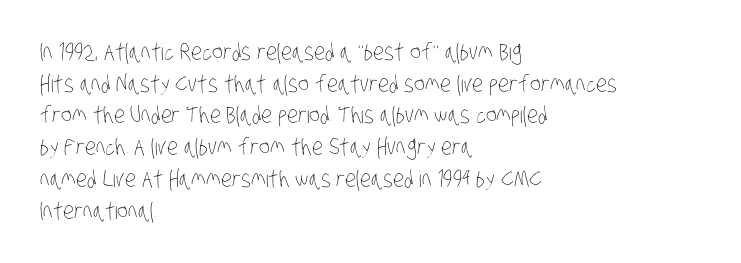
The image shows 23 px text type; set left-aligned, normal line spacing (1.38x), normal letter spacing, not underlined.
